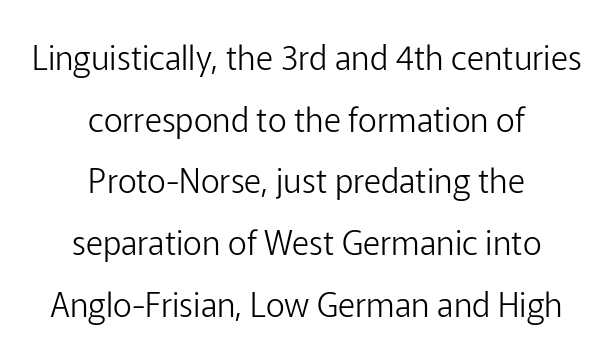
Q: Is the text bold? A: No.
Q: Is the text italic (slanted)? A: No, it is upright.
Q: Is the typeface a serif or a sans-serif typeface? A: Sans-serif.
Q: Is the text underlined? A: No.
Q: How is the paragraph aligned? A: Centered.
Q: Is the spacing between letters normal or unusually wide? A: Normal.
Q: Width (condensed, normal, or wide)? A: Normal.
Q: Stroke contrast? A: Low.
Q: x-height? A: Medium.
Q: Monospaced? A: No.
